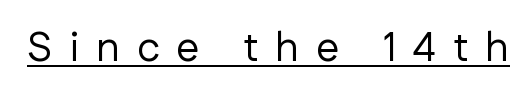
Q: Is the text bold? A: No.
Q: Is the text italic (slanted)? A: No, it is upright.
Q: Is the typeface a serif or a sans-serif typeface? A: Sans-serif.
Q: Is the text underlined? A: Yes.
Q: Is the spacing between letters normal or unusually wide? A: Unusually wide.
Q: Width (condensed, normal, or wide)? A: Normal.
Q: Stroke contrast? A: Low.
Q: x-height? A: Medium.
Q: Monospaced? A: No.
